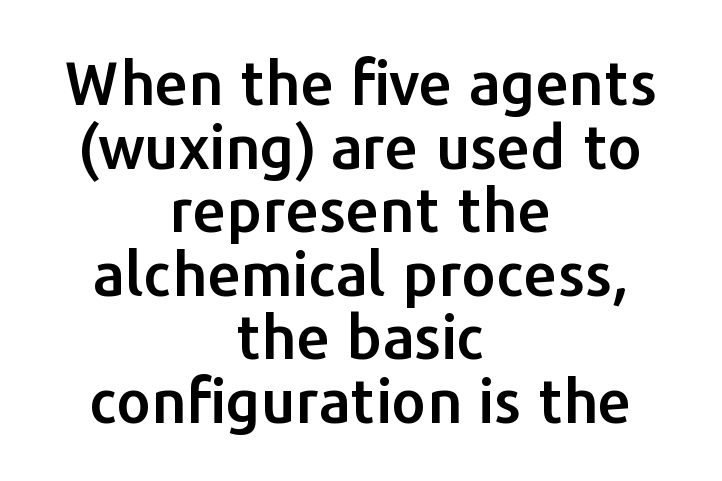
Q: Is the text italic (slanted)? A: No, it is upright.
Q: Is the typeface a serif or a sans-serif typeface? A: Sans-serif.
Q: Is the text underlined? A: No.
Q: How is the paragraph aligned? A: Centered.
Q: Is the spacing between letters normal or unusually wide? A: Normal.
Q: Is the spacing between lines tight, normal or loose? A: Tight.
Q: Width (condensed, normal, or wide)? A: Normal.
Q: Stroke contrast? A: Low.
Q: x-height? A: Medium.
Q: Monospaced? A: No.
